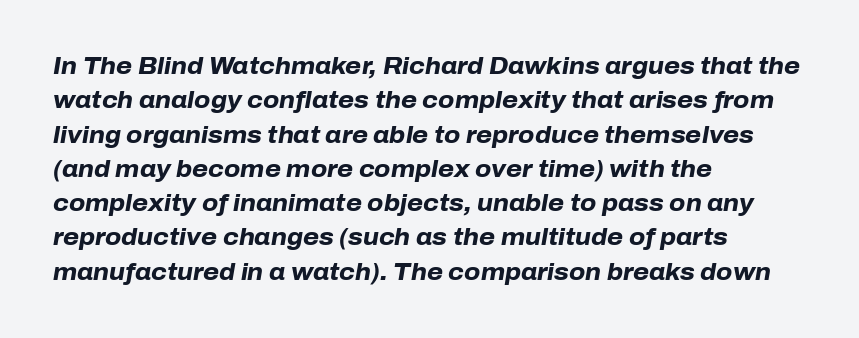
The letters are bold, with thick, heavy strokes. The whole block is typeset with a tilt. Tracking here is standard; glyphs follow each other at the usual distance. The specimen omits any rule beneath the text block's lines. Students, observe: this is what conventionally led text looks like. Compared with a centered layout, this one pins lines to the left instead.
